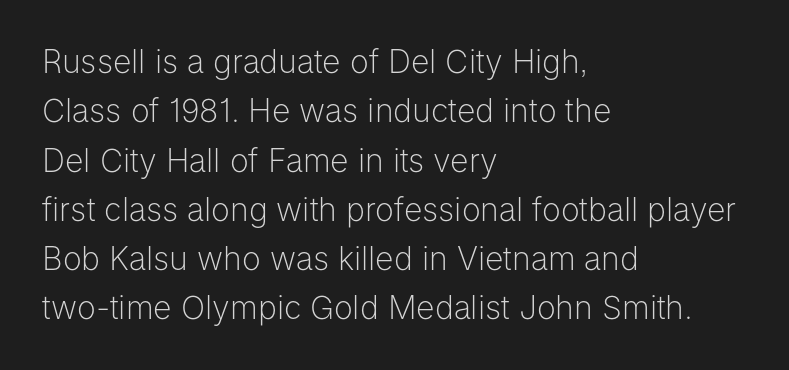
{"serif": "no", "italic": "no", "bold": "no", "weight": "light", "width": "normal", "stroke_contrast": "low", "x_height": "medium", "monospaced": "no", "underline": "no", "align": "left", "line_spacing": "normal", "line_spacing_ratio": 1.54, "letter_spacing": "normal", "letter_spacing_em": 0.0, "glyph_px": 32}
